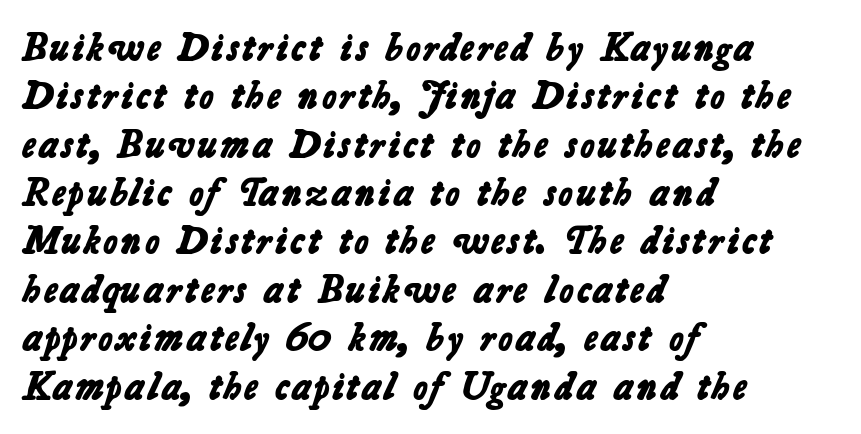
{"serif": "no", "bold": "yes", "weight": "bold", "width": "normal", "stroke_contrast": "low", "x_height": "medium", "monospaced": "no", "underline": "no", "align": "left", "line_spacing_ratio": 1.24, "letter_spacing": "normal", "letter_spacing_em": 0.0, "glyph_px": 39}
